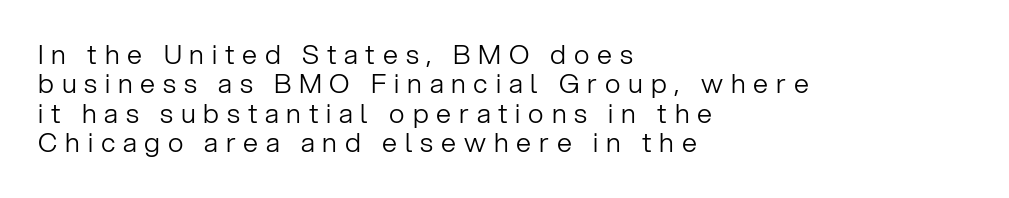
{"italic": "no", "bold": "no", "underline": "no", "align": "left", "line_spacing": "tight", "line_spacing_ratio": 1.09, "letter_spacing": "wide", "letter_spacing_em": 0.29, "glyph_px": 27}
